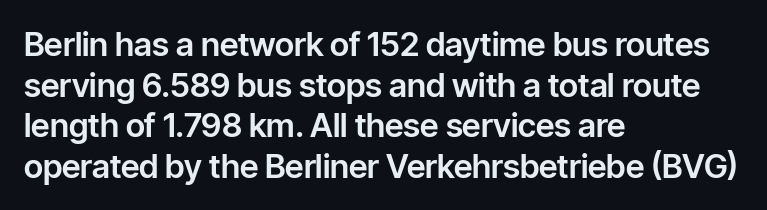
Q: Is the text italic (slanted)? A: No, it is upright.
Q: Is the typeface a serif or a sans-serif typeface? A: Sans-serif.
Q: Is the text underlined? A: No.
Q: How is the paragraph aligned? A: Left-aligned.
Q: Is the spacing between letters normal or unusually wide? A: Normal.
Q: Width (condensed, normal, or wide)? A: Normal.
Q: Stroke contrast? A: Low.
Q: x-height? A: Medium.
Q: Monospaced? A: No.
